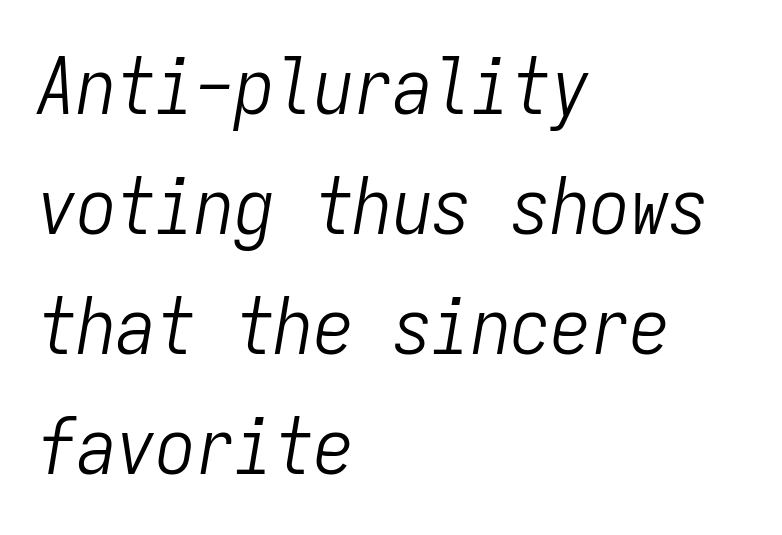
Q: Is the text bold? A: No.
Q: Is the text italic (slanted)? A: Yes, it leans right by about 9 degrees.
Q: Is the text underlined? A: No.
Q: How is the paragraph aligned? A: Left-aligned.
Q: Is the spacing between letters normal or unusually wide? A: Normal.
Q: Is the spacing between lines tight, normal or loose? A: Normal.
Q: Width (condensed, normal, or wide)? A: Condensed.
Q: Stroke contrast? A: Low.
Q: x-height? A: Medium.
Q: Monospaced? A: Yes.
